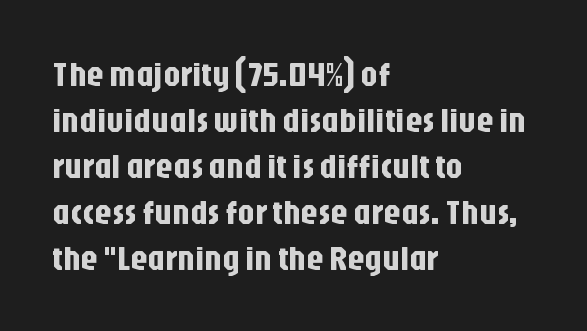
Q: Is the text italic (slanted)? A: No, it is upright.
Q: Is the typeface a serif or a sans-serif typeface? A: Sans-serif.
Q: Is the text underlined? A: No.
Q: How is the paragraph aligned? A: Left-aligned.
Q: Is the spacing between letters normal or unusually wide? A: Normal.
Q: Is the spacing between lines tight, normal or loose? A: Normal.
Q: Width (condensed, normal, or wide)? A: Condensed.
Q: Stroke contrast? A: Low.
Q: x-height? A: Large.
Q: Monospaced? A: No.
